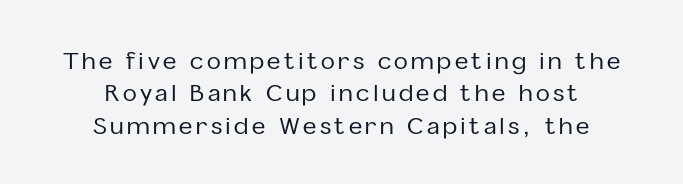
Which margin do the lines hug? Neither — every line sits in the middle. Underlining? Definitely not there. This sample uses an upright cut, with every glyph sitting square on the baseline. Students, observe: this is what conventionally led text looks like.
